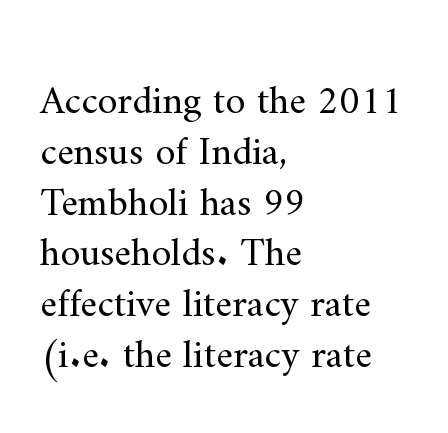
The image shows 40 px regular-weight serif type, upright; set left-aligned, normal line spacing (1.27x), normal letter spacing, not underlined; medium stroke contrast and a small x-height.
